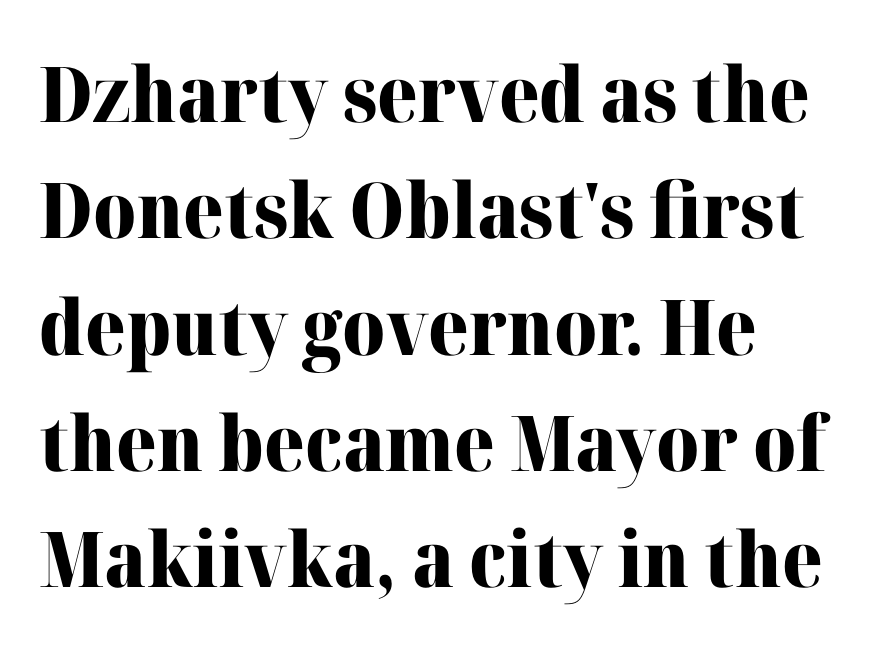
The image shows 77 px heavy serif type, upright; set left-aligned, normal line spacing (1.51x), normal letter spacing, not underlined; high stroke contrast and a medium x-height.
